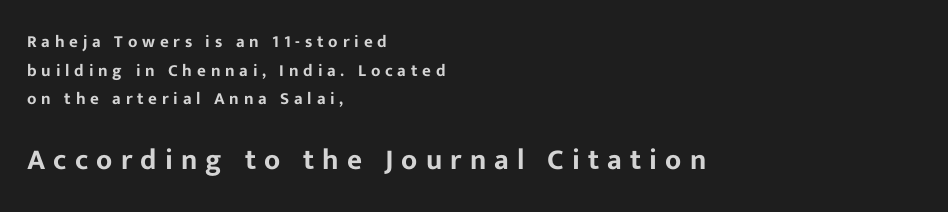
Each row of text sits above clean, open space. Bigger letters appear in the bottom chunk; the top chunk is reduced. These lines are composed in type without serifs. The gaps between neighbouring characters are conspicuously large. Visually the block forms a straight wall on the left and a jagged coastline on the right. Honestly, the row spacing looks completely unremarkable.
